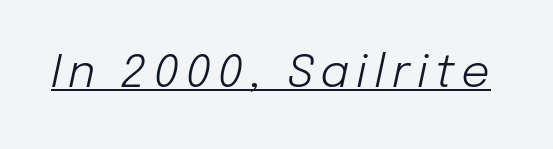
Q: Is the text bold? A: No.
Q: Is the text italic (slanted)? A: Yes, it leans right by about 12 degrees.
Q: Is the text underlined? A: Yes.
Q: Width (condensed, normal, or wide)? A: Normal.
Q: Stroke contrast? A: Low.
Q: x-height? A: Medium.
Q: Monospaced? A: No.
